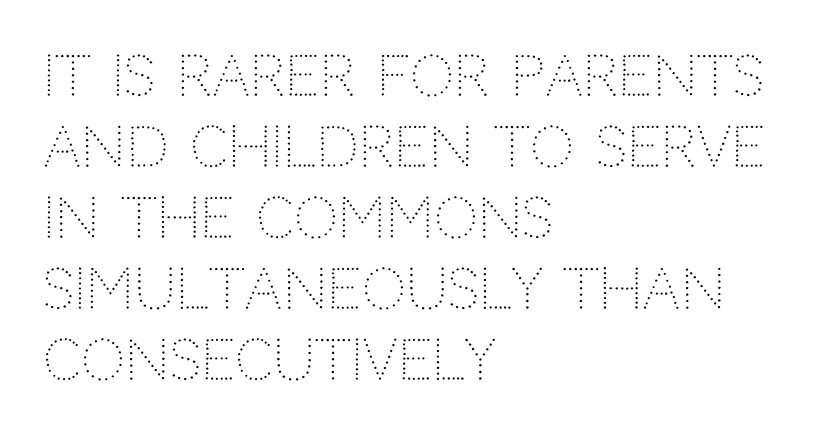
Q: Is the text bold? A: No.
Q: Is the text italic (slanted)? A: No, it is upright.
Q: Is the typeface a serif or a sans-serif typeface? A: Sans-serif.
Q: Is the text underlined? A: No.
Q: How is the paragraph aligned? A: Left-aligned.
Q: Is the spacing between letters normal or unusually wide? A: Normal.
Q: Is the spacing between lines tight, normal or loose? A: Normal.
Q: Width (condensed, normal, or wide)? A: Normal.
Q: Stroke contrast? A: Low.
Q: x-height? A: Large.
Q: Monospaced? A: No.
